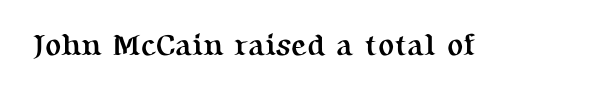
Q: Is the text bold? A: Yes.
Q: Is the text italic (slanted)? A: No, it is upright.
Q: Is the typeface a serif or a sans-serif typeface? A: Serif.
Q: Is the text underlined? A: No.
Q: Is the spacing between letters normal or unusually wide? A: Normal.
Q: Width (condensed, normal, or wide)? A: Normal.
Q: Stroke contrast? A: Medium.
Q: x-height? A: Medium.
Q: Monospaced? A: No.
